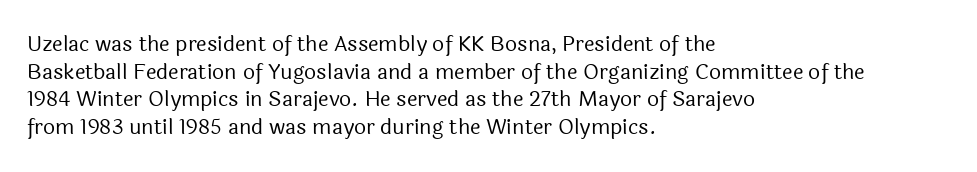
Q: Is the text bold? A: No.
Q: Is the text italic (slanted)? A: No, it is upright.
Q: Is the text underlined? A: No.
Q: How is the paragraph aligned? A: Left-aligned.
Q: Is the spacing between letters normal or unusually wide? A: Normal.
Q: Is the spacing between lines tight, normal or loose? A: Normal.
